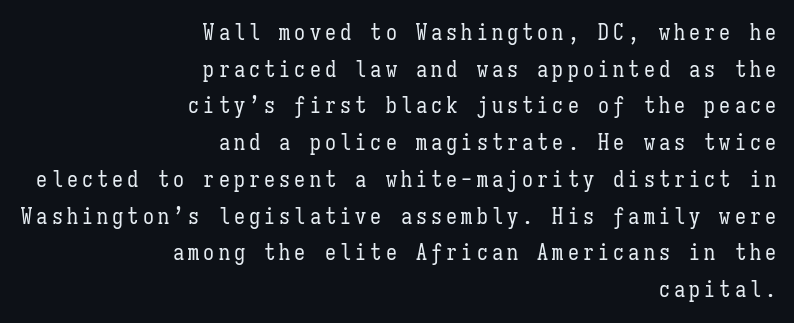
Q: Is the text bold? A: No.
Q: Is the text italic (slanted)? A: No, it is upright.
Q: Is the text underlined? A: No.
Q: How is the paragraph aligned? A: Right-aligned.
Q: Is the spacing between lines tight, normal or loose? A: Normal.
